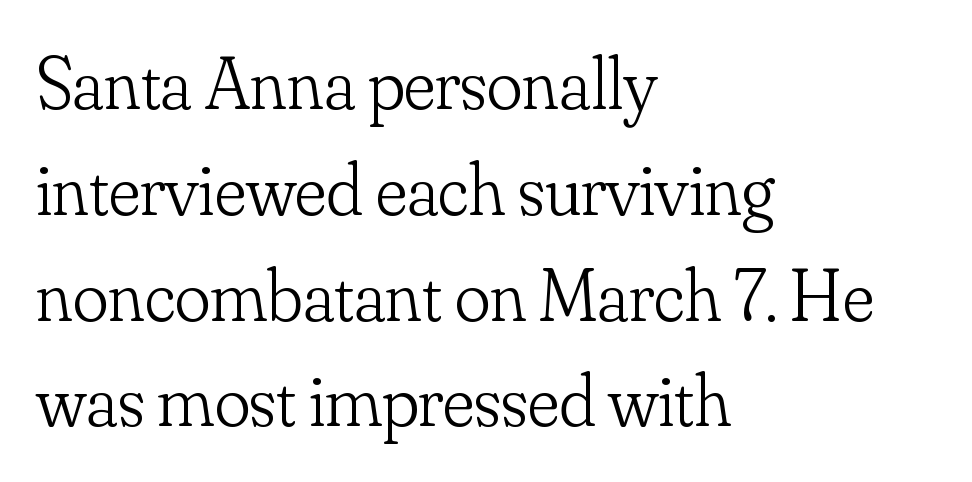
{"serif": "yes", "italic": "no", "bold": "no", "weight": "light", "width": "normal", "stroke_contrast": "low", "x_height": "small", "monospaced": "no", "underline": "no", "align": "left", "line_spacing": "normal", "line_spacing_ratio": 1.43, "letter_spacing": "normal", "letter_spacing_em": 0.0, "glyph_px": 74}
